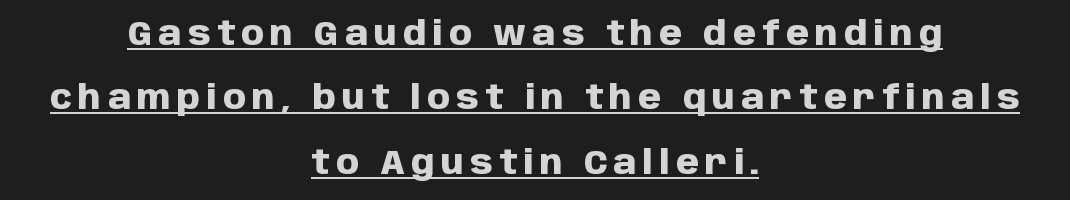
The letters advance in unequal steps, a hallmark of proportional type. This is sans-serif lettering, the kind often seen on screens and signage. Leading is clearly above the norm, producing a sparse column. Every word sits above its own underline.
